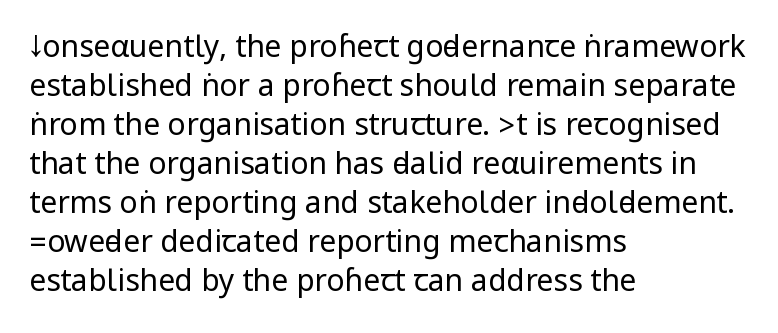
Q: Is the text bold? A: No.
Q: Is the text italic (slanted)? A: No, it is upright.
Q: Is the typeface a serif or a sans-serif typeface? A: Sans-serif.
Q: Is the text underlined? A: No.
Q: How is the paragraph aligned? A: Left-aligned.
Q: Is the spacing between letters normal or unusually wide? A: Normal.
Q: Is the spacing between lines tight, normal or loose? A: Normal.
Q: Width (condensed, normal, or wide)? A: Condensed.
Q: Stroke contrast? A: Low.
